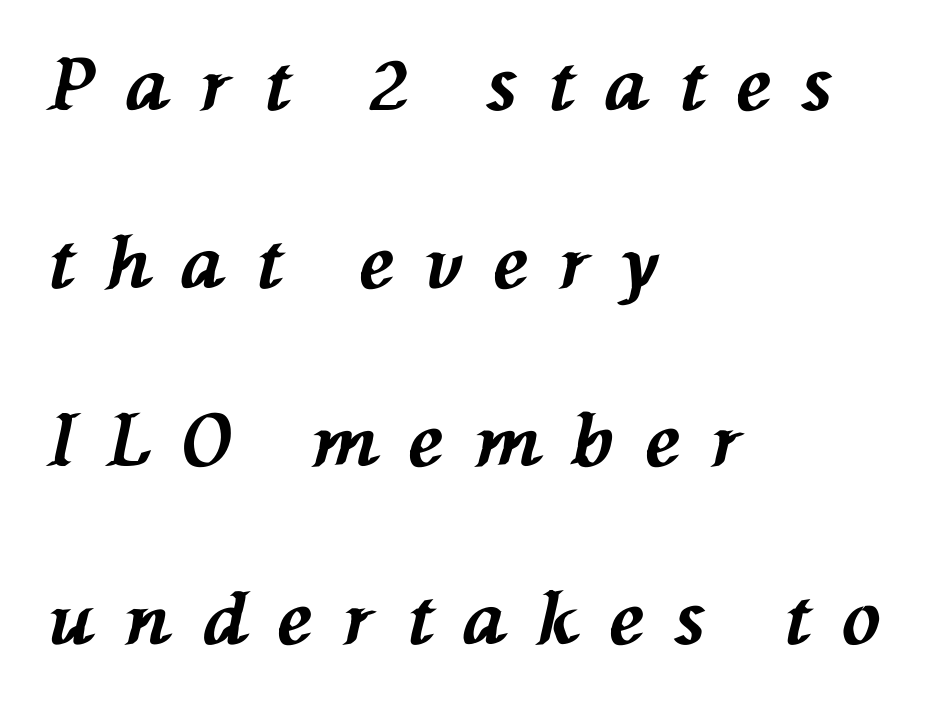
Heavy-handed strokes throughout: this text is bold. How would I describe the line gaps? Wide and relaxed. Style check: oblique. The specimen omits any rule beneath the text block's lines. In terms of letterspacing, this is a distinctly airy, spread setting.
